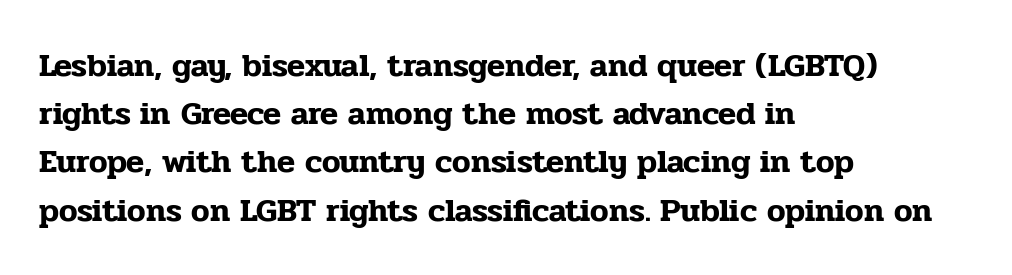
The image shows 33 px serif type, upright; set left-aligned, normal line spacing (1.46x), normal letter spacing, not underlined; low stroke contrast and a medium x-height.
